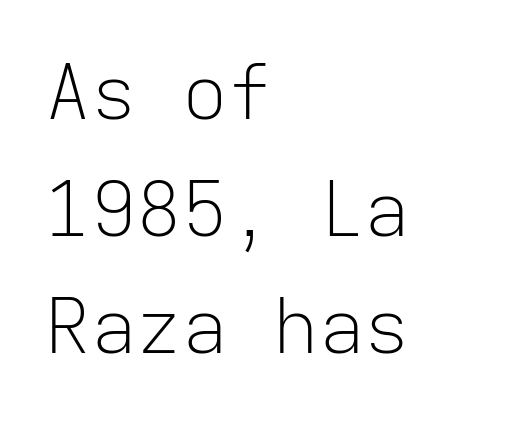
{"serif": "no", "italic": "no", "bold": "no", "weight": "light", "width": "normal", "stroke_contrast": "low", "x_height": "medium", "monospaced": "yes", "underline": "no", "align": "left", "line_spacing": "normal", "line_spacing_ratio": 1.54, "letter_spacing": "normal", "letter_spacing_em": 0.0, "glyph_px": 76}
